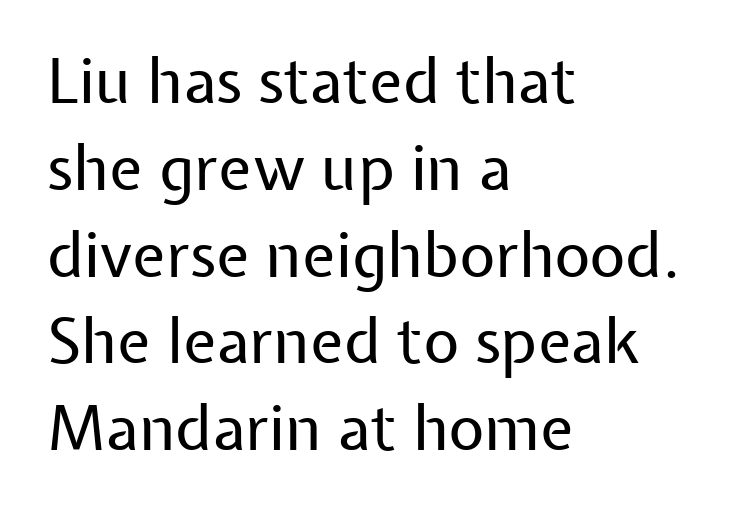
The image shows 62 px regular-weight sans-serif type, upright; set left-aligned, normal line spacing (1.4x), normal letter spacing, not underlined; low stroke contrast and a medium x-height.
